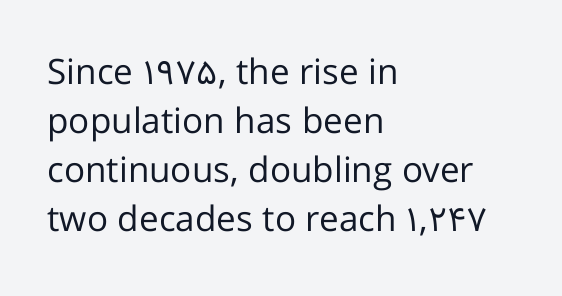
Q: Is the text bold? A: No.
Q: Is the text italic (slanted)? A: No, it is upright.
Q: Is the typeface a serif or a sans-serif typeface? A: Sans-serif.
Q: Is the text underlined? A: No.
Q: How is the paragraph aligned? A: Left-aligned.
Q: Is the spacing between letters normal or unusually wide? A: Normal.
Q: Is the spacing between lines tight, normal or loose? A: Normal.
Q: Width (condensed, normal, or wide)? A: Normal.
Q: Stroke contrast? A: Low.
Q: x-height? A: Medium.
Q: Monospaced? A: No.
